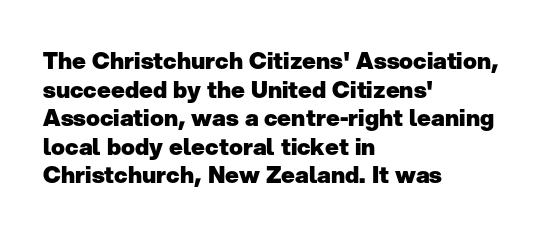
{"italic": "no", "bold": "yes", "underline": "no", "align": "left", "line_spacing_ratio": 1.24, "letter_spacing": "normal", "letter_spacing_em": 0.0, "glyph_px": 23}
